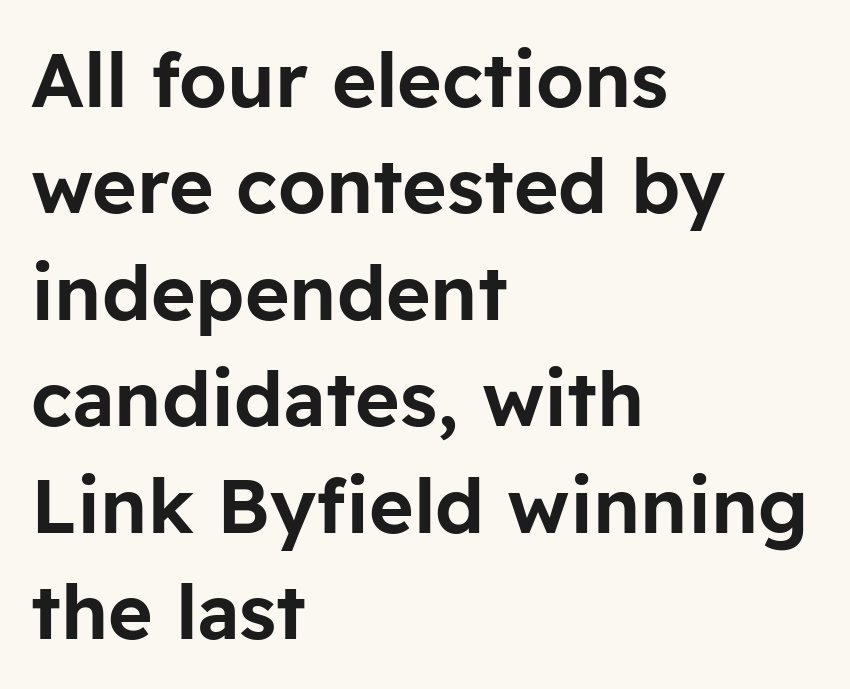
Q: Is the text italic (slanted)? A: No, it is upright.
Q: Is the typeface a serif or a sans-serif typeface? A: Sans-serif.
Q: Is the text underlined? A: No.
Q: How is the paragraph aligned? A: Left-aligned.
Q: Is the spacing between letters normal or unusually wide? A: Normal.
Q: Is the spacing between lines tight, normal or loose? A: Normal.
Q: Width (condensed, normal, or wide)? A: Normal.
Q: Stroke contrast? A: Low.
Q: x-height? A: Medium.
Q: Monospaced? A: No.
